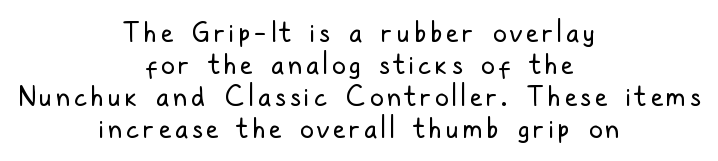
{"italic": "no", "bold": "no", "underline": "no", "align": "center", "line_spacing_ratio": 1.18, "glyph_px": 27}
